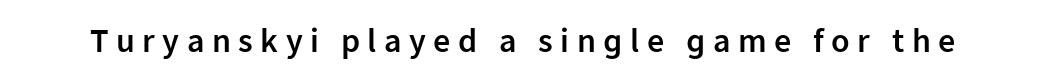
{"serif": "no", "italic": "no", "bold": "semi", "weight": "semibold", "width": "normal", "stroke_contrast": "low", "x_height": "medium", "monospaced": "no", "underline": "no", "letter_spacing": "wide", "letter_spacing_em": 0.22, "glyph_px": 34}
